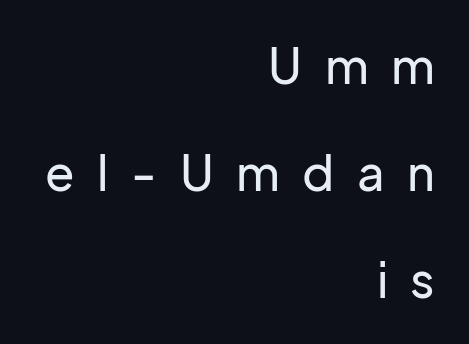
Posture: upright roman. Nobody drew a line under any word here. A typesetter would call this heavily tracked-out type. A student would call this right alignment; a typographer would say flush right, rag left.
